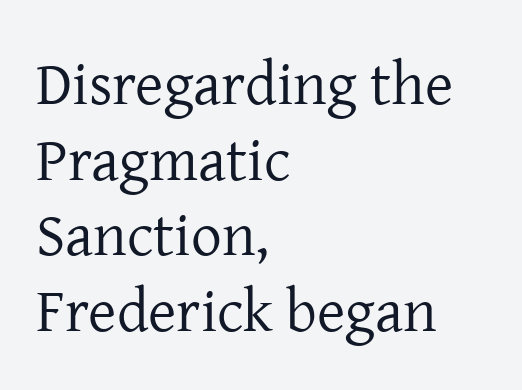
The image shows 61 px regular-weight serif type, upright; set left-aligned, line spacing 1.24x, normal letter spacing, not underlined; low stroke contrast and a medium x-height.
